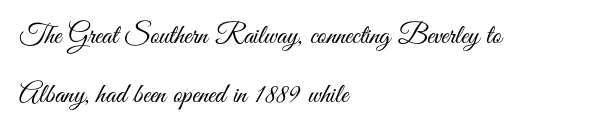
The image shows 28 px light, condensed sans-serif type; set left-aligned, loose line spacing (2.11x), normal letter spacing, not underlined; medium stroke contrast and a small x-height.
